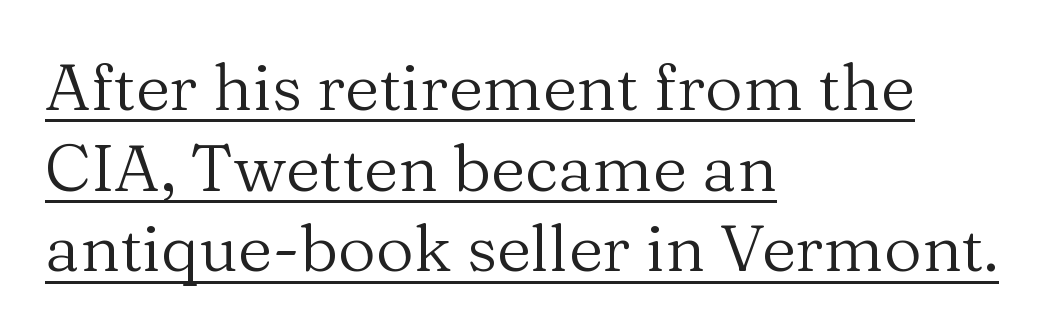
The image shows 66 px regular-weight serif type, upright; set left-aligned, line spacing 1.22x, normal letter spacing, underlined; medium stroke contrast and a medium x-height.
